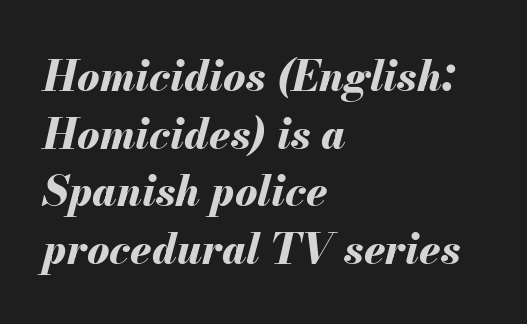
The letters advance in unequal steps, a hallmark of proportional type. Rows of type keep a routine distance in the vertical direction. This sample uses an oblique cut, with every glyph tilted off the vertical. Alignment: flush left. The area under the type is left untouched. Students, note that the glyphs here touch the page at normal intervals.
